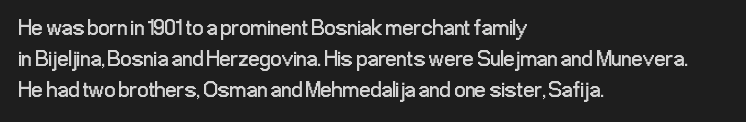
Q: Is the text bold? A: No.
Q: Is the text italic (slanted)? A: No, it is upright.
Q: Is the text underlined? A: No.
Q: How is the paragraph aligned? A: Left-aligned.
Q: Is the spacing between letters normal or unusually wide? A: Normal.
Q: Is the spacing between lines tight, normal or loose? A: Normal.
